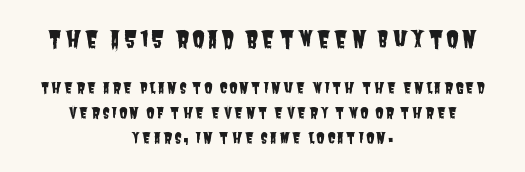
What's the leading like? Ordinary, nothing unusual. Compare the two chunks: the upper has the greater cap height. Glance below the letters and you will spot only blank space. Reading down the block, each line starts at a different indent, mirrored at its end.
